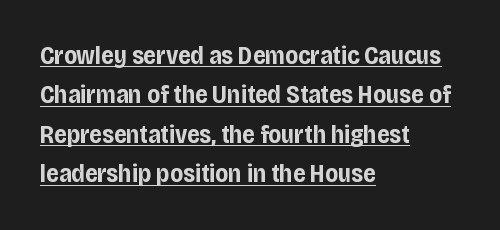
Where is the straight margin? On the left. Does a line run under the words? Yes, clearly. Observe the ordinary spacing: letters are neighbours, not strangers. Notice how thick the strokes are: this is what a full bold looks like. A normal amount of white space separates one row of letters from the next. Ascenders rise straight up at ninety degrees.
